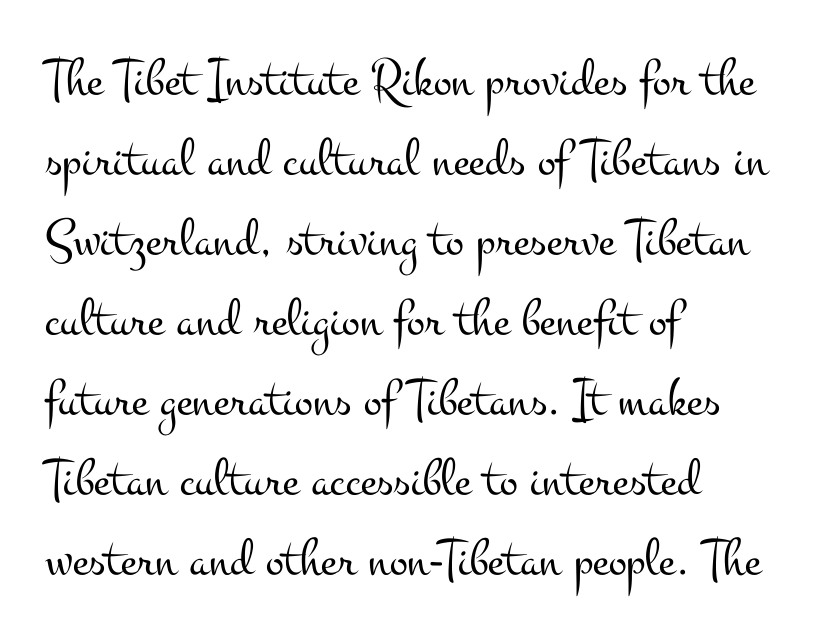
Q: Is the text bold? A: No.
Q: Is the text italic (slanted)? A: Yes.
Q: Is the typeface a serif or a sans-serif typeface? A: Serif.
Q: Is the text underlined? A: No.
Q: How is the paragraph aligned? A: Left-aligned.
Q: Is the spacing between letters normal or unusually wide? A: Normal.
Q: Is the spacing between lines tight, normal or loose? A: Normal.
Q: Width (condensed, normal, or wide)? A: Wide.
Q: Stroke contrast? A: Medium.
Q: x-height? A: Small.
Q: Monospaced? A: No.
